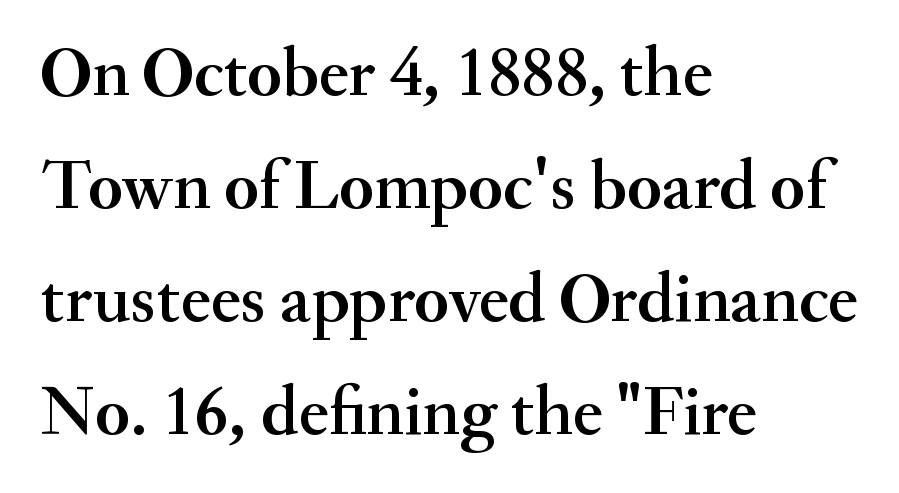
{"serif": "yes", "italic": "no", "width": "normal", "stroke_contrast": "medium", "x_height": "small", "monospaced": "no", "underline": "no", "align": "left", "line_spacing": "normal", "line_spacing_ratio": 1.59, "letter_spacing": "normal", "letter_spacing_em": 0.0, "glyph_px": 71}
